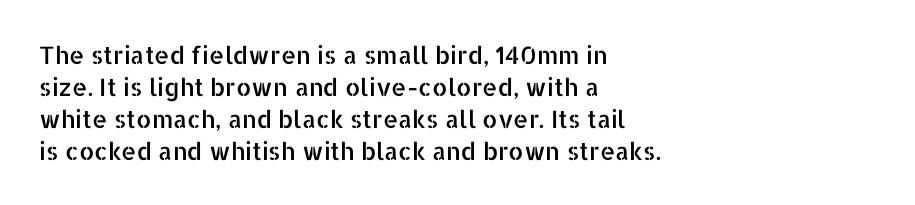
No italicization has been applied; the sample stays upright. The vertical gap from one line to the next is medium. Standard letterfit; no display-style spreading of the glyphs. The passage is arranged the way most books set body copy — flush left. Rule under the text: the space is simply empty.
